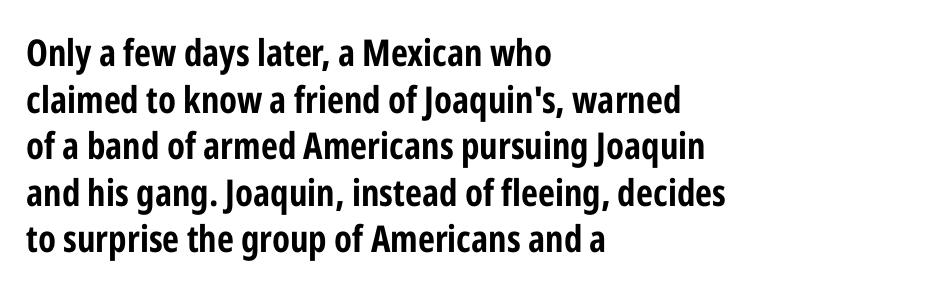
Tall strokes in this sample are plumb rather than angled. The characters look thick and weighty, a clear bold. Is this a fixed-width face? No — the glyphs have proportional, varying widths. Does the leading feel generous? No, just average.
